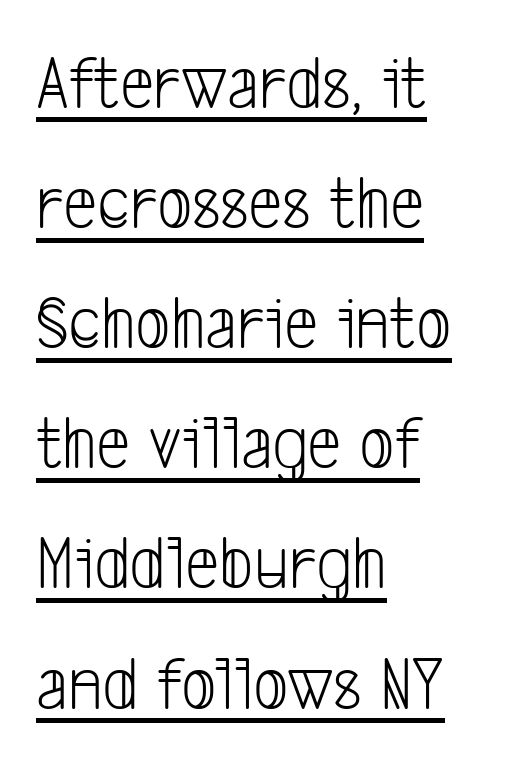
Q: Is the text bold? A: No.
Q: Is the typeface a serif or a sans-serif typeface? A: Sans-serif.
Q: Is the text underlined? A: Yes.
Q: How is the paragraph aligned? A: Left-aligned.
Q: Is the spacing between letters normal or unusually wide? A: Normal.
Q: Is the spacing between lines tight, normal or loose? A: Normal.
Q: Width (condensed, normal, or wide)? A: Condensed.
Q: Stroke contrast? A: Low.
Q: x-height? A: Medium.
Q: Monospaced? A: No.
